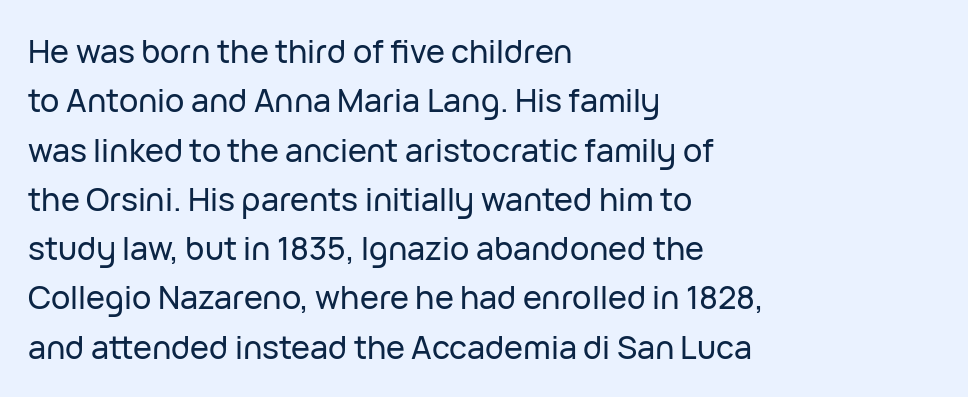
Between one letter and the next there's only the usual sliver of space. The line-height multiplier appears to be the usual default. Each letter keeps its own natural width here, so spacing adapts to shape. The glyphs in this specimen are sans serif. The passage shown is not underscored anywhere. This sample uses an upright cut, with every glyph sitting square on the baseline.
